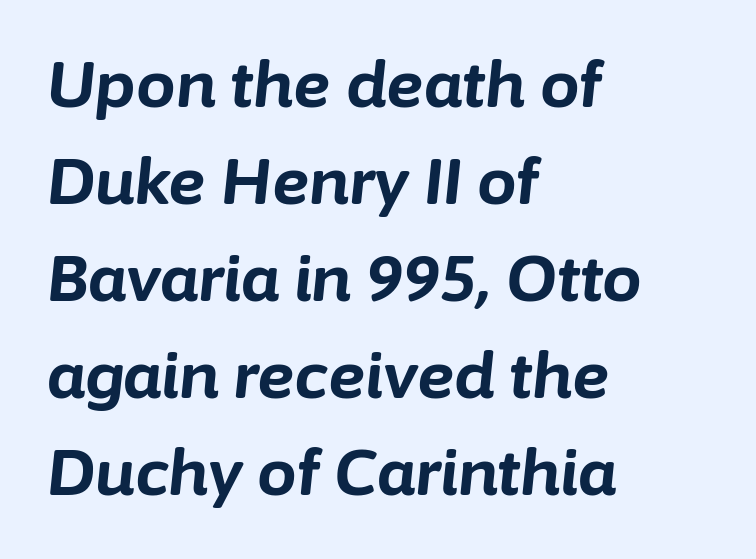
The image shows 63 px bold type, italic (leaning right); set left-aligned, normal line spacing (1.54x), normal letter spacing, not underlined; low stroke contrast and a medium x-height.
